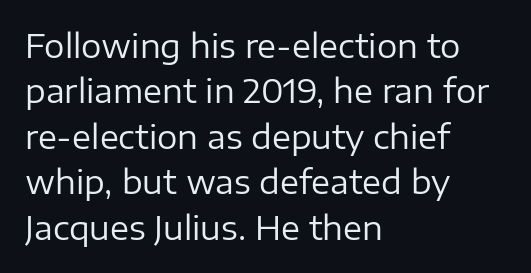
{"serif": "no", "italic": "no", "bold": "no", "weight": "regular", "width": "normal", "stroke_contrast": "low", "x_height": "medium", "monospaced": "no", "underline": "no", "align": "left", "line_spacing": "normal", "line_spacing_ratio": 1.42, "letter_spacing": "normal", "letter_spacing_em": 0.0, "glyph_px": 32}
